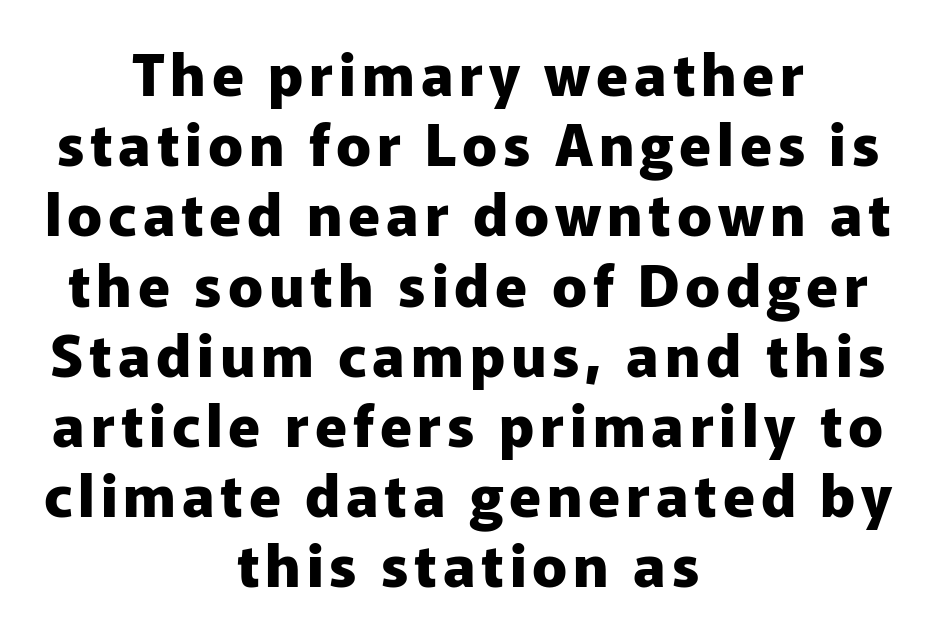
{"serif": "no", "italic": "no", "bold": "yes", "weight": "heavy", "width": "normal", "stroke_contrast": "low", "x_height": "medium", "monospaced": "no", "underline": "no", "align": "center", "line_spacing_ratio": 1.21, "glyph_px": 58}
